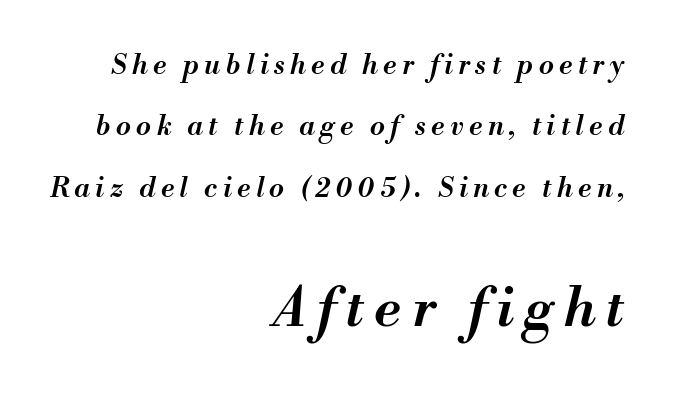
Q: Is the text bold? A: Semi-bold.
Q: Is the text italic (slanted)? A: Yes, it leans right by about 13 degrees.
Q: Is the text underlined? A: No.
Q: How is the paragraph aligned? A: Right-aligned.
Q: Is the spacing between letters normal or unusually wide? A: Unusually wide.
Q: Is the spacing between lines tight, normal or loose? A: Loose.
Q: Which block of text is set in a larger size, the first (top) or the second (bottom)? A: The second (bottom) one.
Q: Width (condensed, normal, or wide)? A: Normal.
Q: Stroke contrast? A: Medium.
Q: x-height? A: Small.
Q: Monospaced? A: No.
